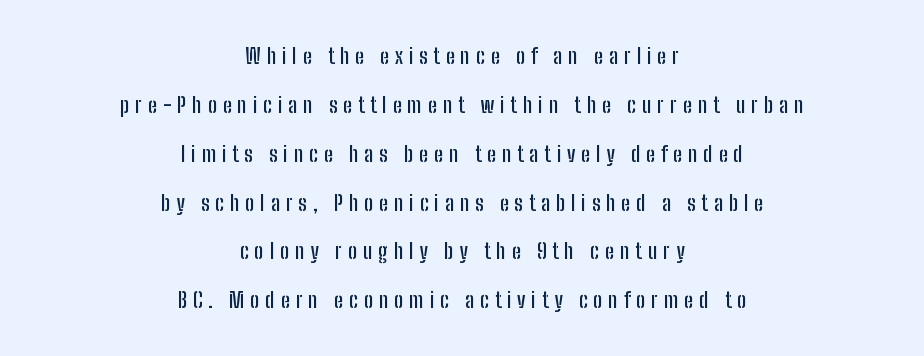
Line starts and ends both wander, symmetrically. The string is rendered with underlining switched off. Tall strokes in this sample are plumb rather than angled. The rendering inserts visible extra space after every character. Interline gaps are noticeably wide in this sample.
